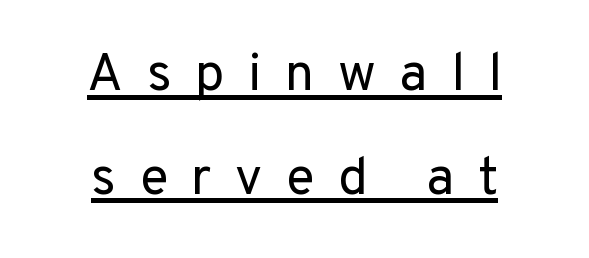
Do the characters align in a grid? No, the font is proportional. Regarding serifs, this sample does without them. Has an underline been added? It has. Weight: not bold — regular or lighter.
